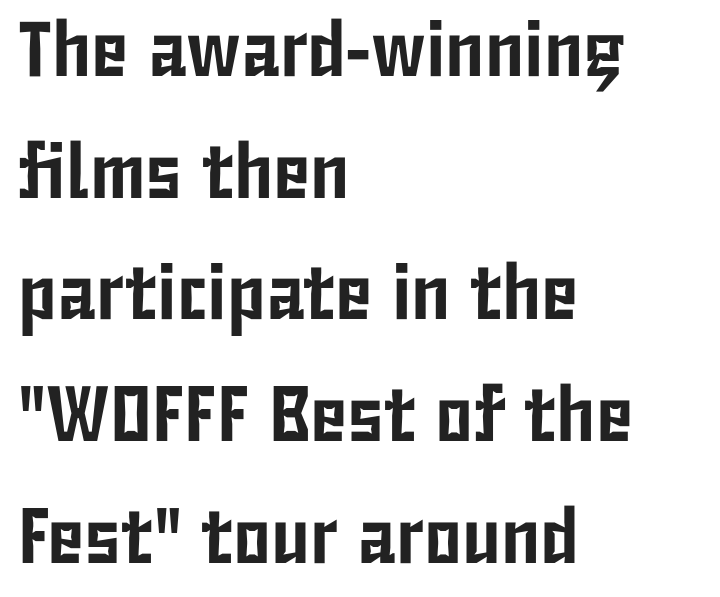
The typeface chosen for these lines omits serifs. Alignment: flush left. Letters rest on an invisible, unmarked baseline. Notice how descenders clear the ascenders below comfortably — that's standard leading.
